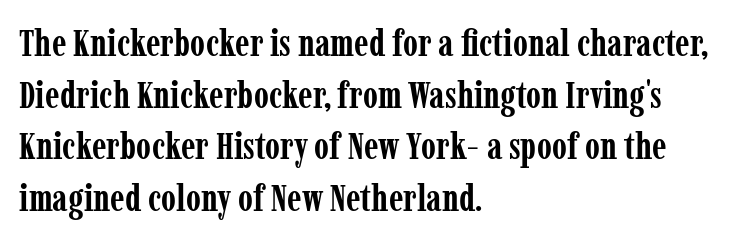
{"serif": "yes", "italic": "no", "bold": "yes", "weight": "semibold", "width": "condensed", "stroke_contrast": "low", "x_height": "medium", "monospaced": "no", "underline": "no", "align": "left", "line_spacing": "normal", "line_spacing_ratio": 1.36, "letter_spacing": "normal", "letter_spacing_em": 0.0, "glyph_px": 38}
